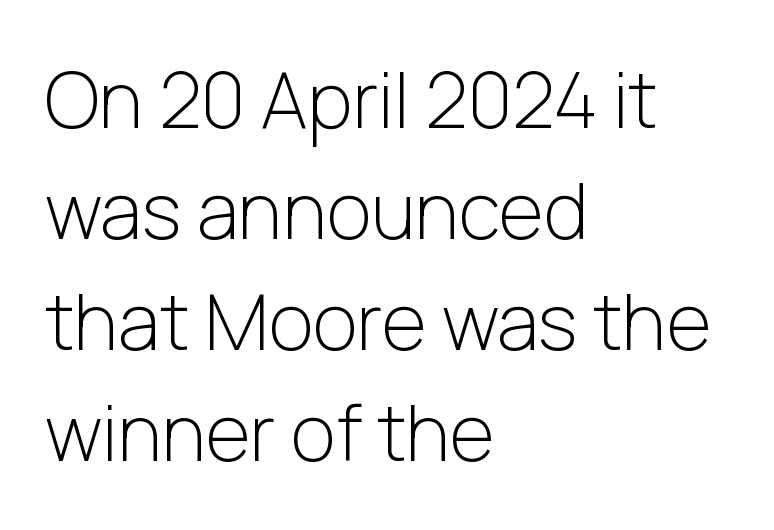
{"serif": "no", "italic": "no", "bold": "no", "weight": "light", "width": "normal", "stroke_contrast": "low", "x_height": "medium", "monospaced": "no", "underline": "no", "align": "left", "line_spacing": "normal", "line_spacing_ratio": 1.44, "letter_spacing": "normal", "letter_spacing_em": 0.0, "glyph_px": 77}
